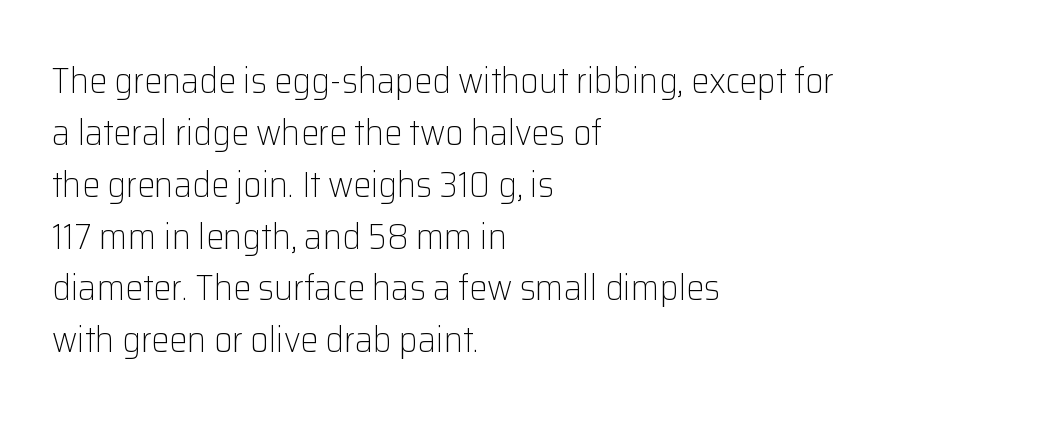
Compared with typical paragraphs, the rows here are spaced about the same. Think standard paragraph weight, or any step lighter than that. The rendering keeps characters at their native spacing. The paragraph shown leans on its left margin.
